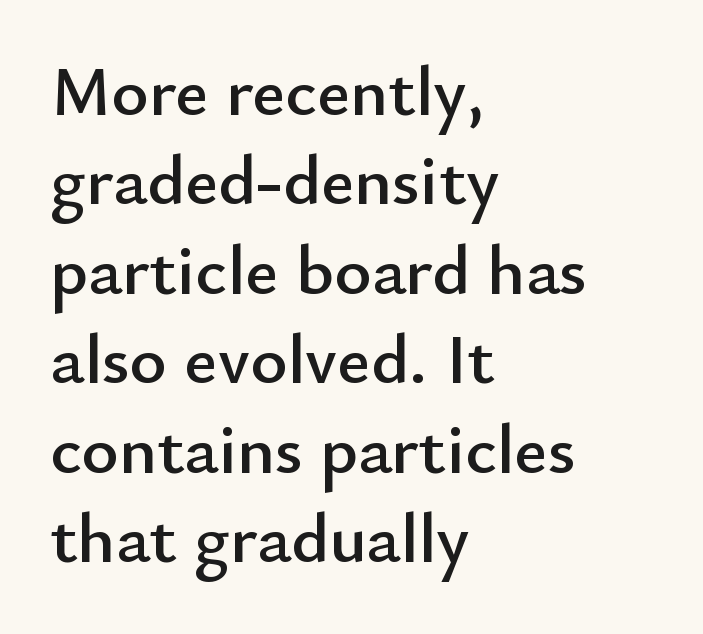
The image shows 71 px sans-serif type, upright; set left-aligned, normal line spacing (1.26x), normal letter spacing, not underlined; low stroke contrast and a small x-height.
